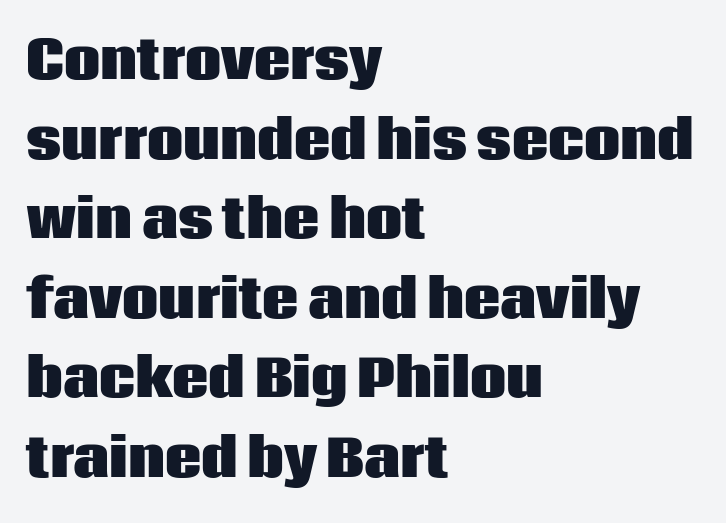
Q: Is the text bold? A: Yes.
Q: Is the text italic (slanted)? A: No, it is upright.
Q: Is the typeface a serif or a sans-serif typeface? A: Sans-serif.
Q: Is the text underlined? A: No.
Q: How is the paragraph aligned? A: Left-aligned.
Q: Is the spacing between letters normal or unusually wide? A: Normal.
Q: Is the spacing between lines tight, normal or loose? A: Normal.
Q: Width (condensed, normal, or wide)? A: Normal.
Q: Stroke contrast? A: Low.
Q: x-height? A: Large.
Q: Monospaced? A: No.
